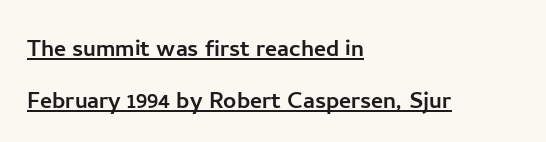
This rendering employs a face without finishing strokes, i.e., a sans-serif. The gaps between neighbouring characters are ordinary and unremarkable. Is the block centered? No — it sits flush against the left margin. Quick note: not italic, upright. Honestly, the underline is the first thing you notice here. The rendering uses natural spacing where letterforms have individual widths.
